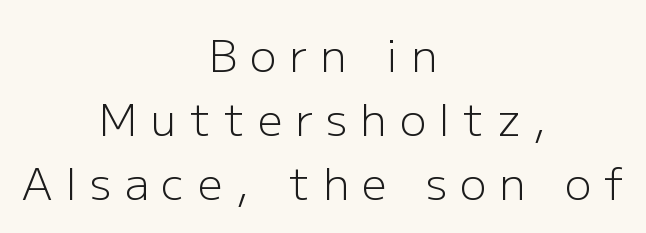
Q: Is the text bold? A: No.
Q: Is the text italic (slanted)? A: No, it is upright.
Q: Is the typeface a serif or a sans-serif typeface? A: Sans-serif.
Q: Is the text underlined? A: No.
Q: How is the paragraph aligned? A: Centered.
Q: Is the spacing between letters normal or unusually wide? A: Unusually wide.
Q: Is the spacing between lines tight, normal or loose? A: Normal.
Q: Width (condensed, normal, or wide)? A: Normal.
Q: Stroke contrast? A: Low.
Q: x-height? A: Medium.
Q: Monospaced? A: No.
